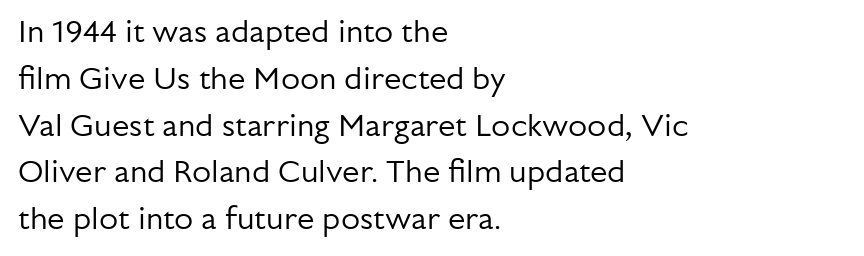
The face looks like a standard text weight, possibly lighter. The text block is weighted toward the left margin, trailing off unevenly rightward. Quick note: interline space is typical. The letters advance in unequal steps, a hallmark of proportional type.
